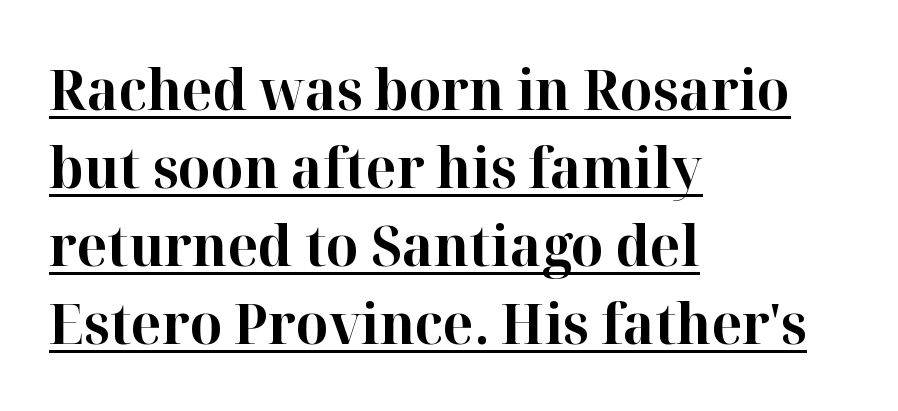
The glyphs are accompanied by a horizontal stroke just below them. Notice how thick the strokes are: this is what a full bold looks like. Observe the ordinary spacing: letters are neighbours, not strangers. Note the varied advance widths — an 'i' is clearly narrower than an 'm'. This sample uses an upright cut, with every glyph sitting square on the baseline.
